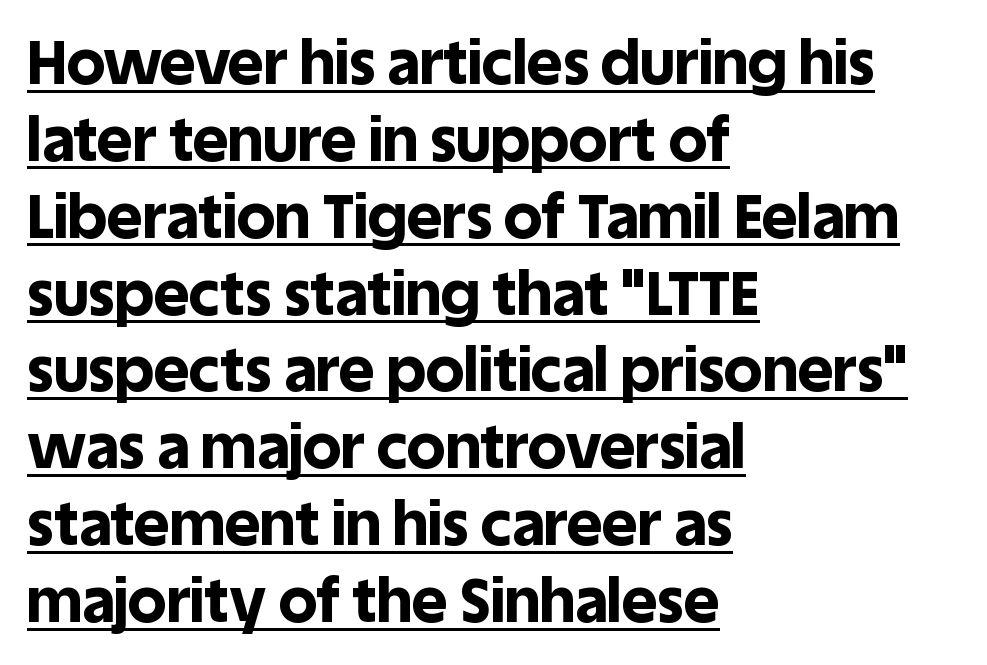
The image shows 61 px bold sans-serif type, upright; set left-aligned, normal line spacing (1.26x), normal letter spacing, underlined; a large x-height.
